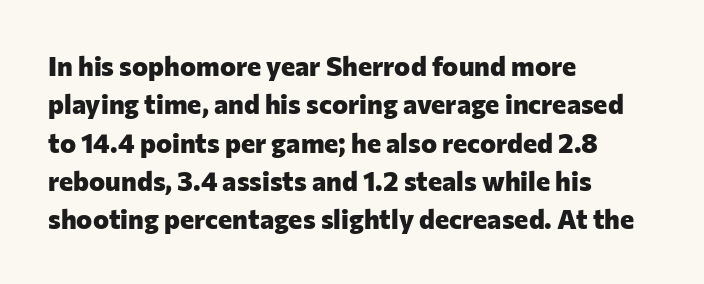
The image shows 27 px bold type, upright; set left-aligned, normal line spacing (1.42x), normal letter spacing, not underlined.
